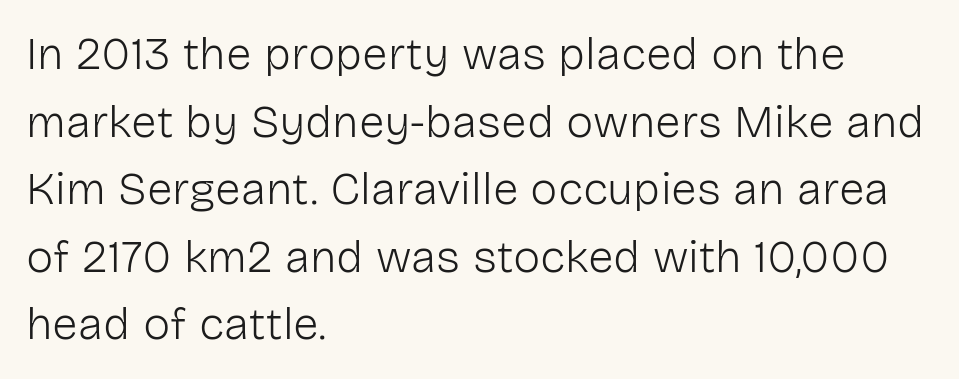
{"serif": "no", "italic": "no", "bold": "no", "weight": "light", "width": "normal", "stroke_contrast": "low", "x_height": "medium", "monospaced": "no", "underline": "no", "align": "left", "line_spacing": "normal", "line_spacing_ratio": 1.47, "letter_spacing": "normal", "letter_spacing_em": 0.0, "glyph_px": 46}
